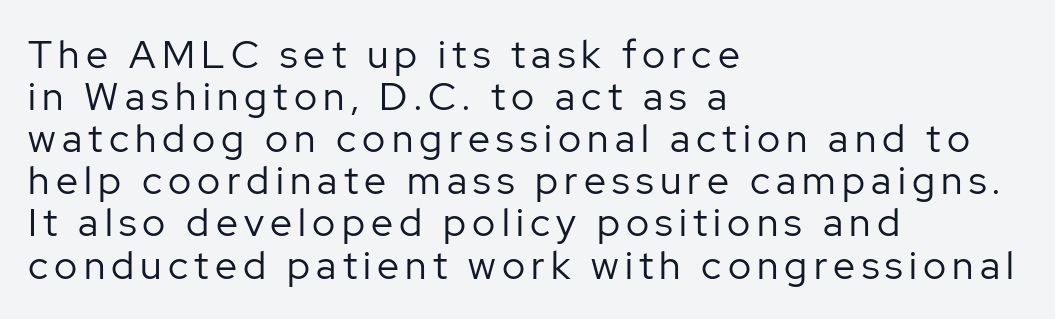
Q: Is the text bold? A: No.
Q: Is the text italic (slanted)? A: No, it is upright.
Q: Is the typeface a serif or a sans-serif typeface? A: Sans-serif.
Q: Is the text underlined? A: No.
Q: How is the paragraph aligned? A: Left-aligned.
Q: Is the spacing between lines tight, normal or loose? A: Tight.
Q: Width (condensed, normal, or wide)? A: Normal.
Q: Stroke contrast? A: Low.
Q: x-height? A: Medium.
Q: Monospaced? A: No.
